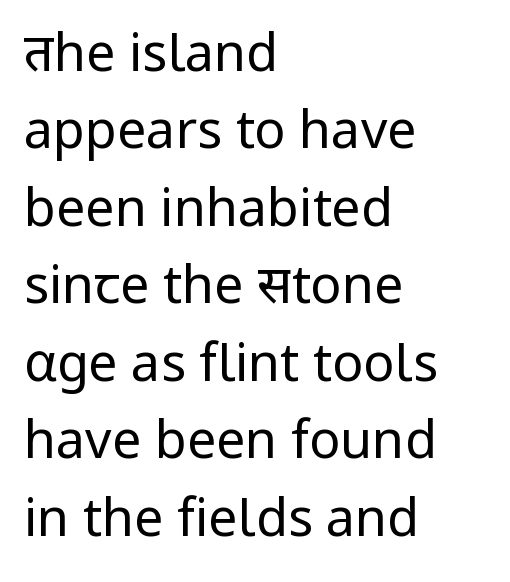
Q: Is the text bold? A: No.
Q: Is the text italic (slanted)? A: No, it is upright.
Q: Is the typeface a serif or a sans-serif typeface? A: Sans-serif.
Q: Is the text underlined? A: No.
Q: How is the paragraph aligned? A: Left-aligned.
Q: Is the spacing between letters normal or unusually wide? A: Normal.
Q: Is the spacing between lines tight, normal or loose? A: Normal.
Q: Width (condensed, normal, or wide)? A: Normal.
Q: Stroke contrast? A: Low.
Q: x-height? A: Medium.
Q: Monospaced? A: No.
